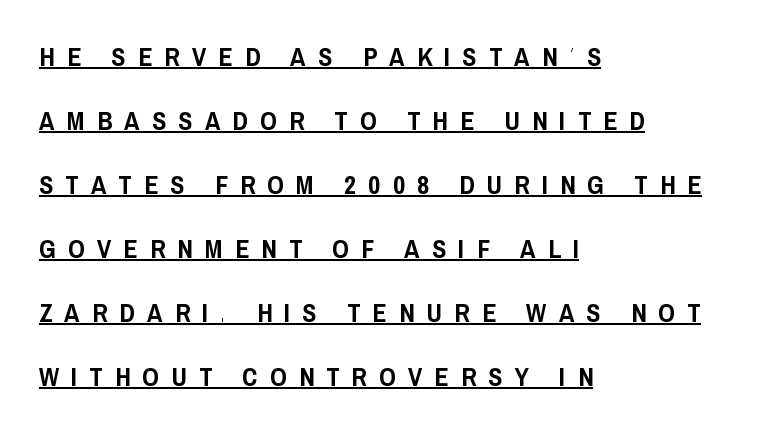
Horizontal alignment here is leftward, the default for most running prose. Vertical strokes here are truly vertical. Students, observe the line beneath the letters — that is underlining. Here the glyphs are tracked loosely, breaking word shapes into spaced letters. Interline gaps are noticeably wide in this sample.
